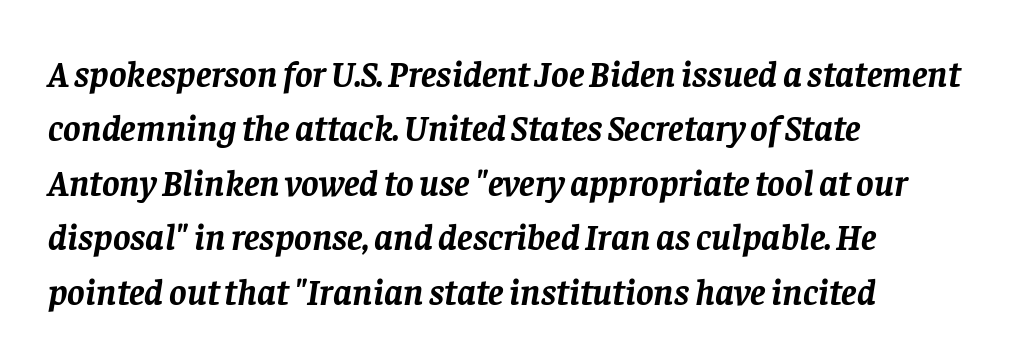
The image shows 37 px semibold serif type, italic (leaning right); set left-aligned, normal line spacing (1.47x), normal letter spacing, not underlined; low stroke contrast and a large x-height.
